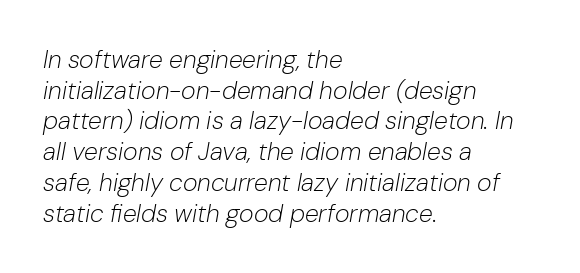
Observe the ordinary spacing: letters are neighbours, not strangers. Any mark beneath the type? The region is blank. Visually the block forms a straight wall on the left and a jagged coastline on the right. The specimen reads as italic at a glance. Compared with a typical body face, this is equally light or lighter still.
